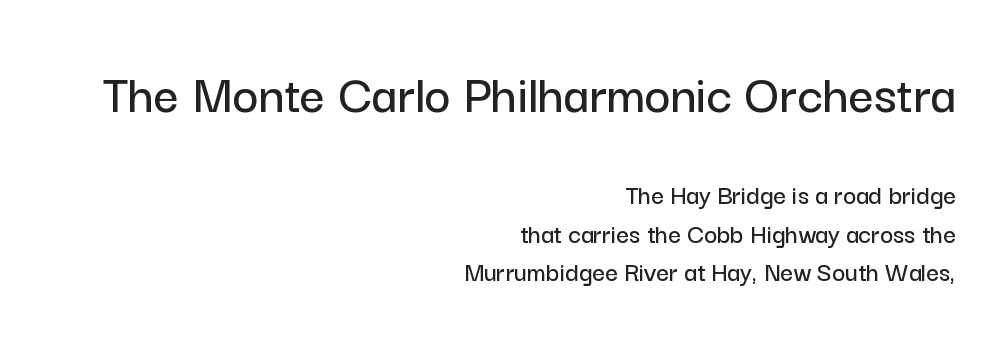
The image shows 56 px sans-serif type, upright; set right-aligned, normal line spacing (1.38x), normal letter spacing, not underlined; the first (top) block is 2.0x larger; low stroke contrast and a medium x-height.
